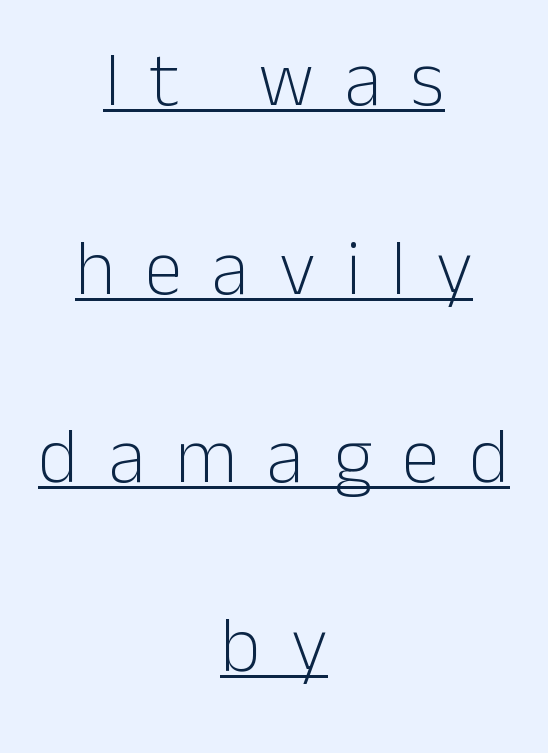
Q: Is the text bold? A: No.
Q: Is the text italic (slanted)? A: No, it is upright.
Q: Is the typeface a serif or a sans-serif typeface? A: Sans-serif.
Q: Is the text underlined? A: Yes.
Q: How is the paragraph aligned? A: Centered.
Q: Is the spacing between letters normal or unusually wide? A: Unusually wide.
Q: Is the spacing between lines tight, normal or loose? A: Loose.
Q: Width (condensed, normal, or wide)? A: Normal.
Q: Stroke contrast? A: Low.
Q: x-height? A: Medium.
Q: Monospaced? A: No.
